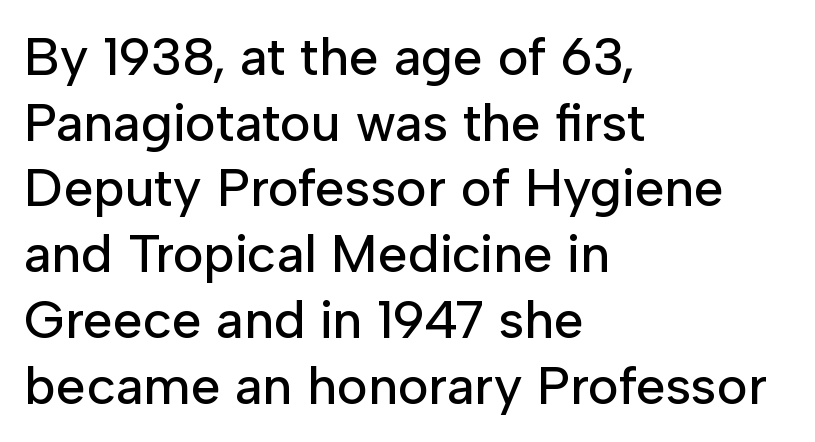
The image shows 53 px sans-serif type, upright; set left-aligned, line spacing 1.24x, normal letter spacing, not underlined; low stroke contrast and a medium x-height.
